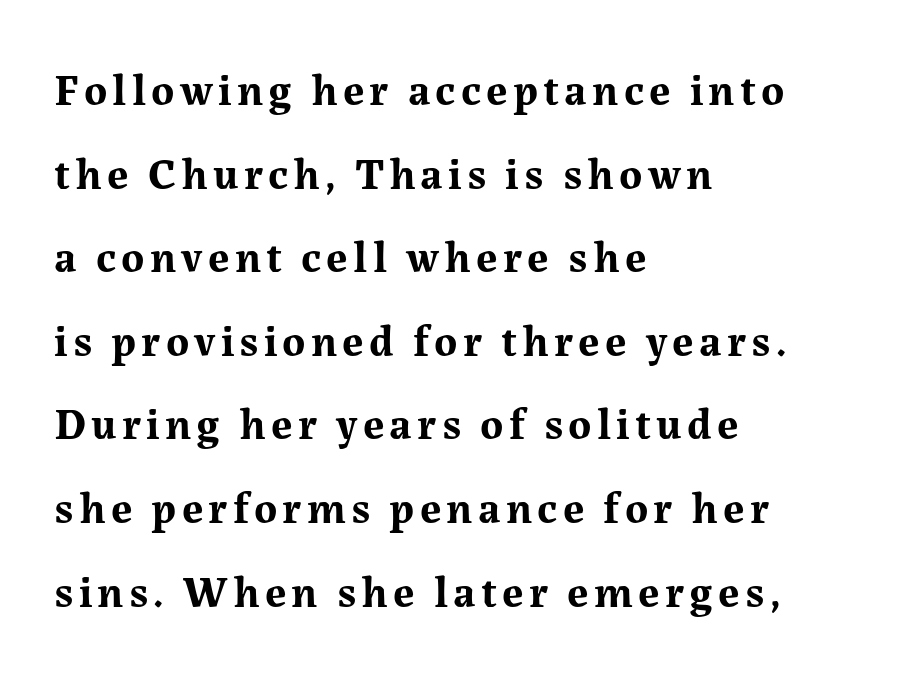
Q: Is the text bold? A: Yes.
Q: Is the text italic (slanted)? A: No, it is upright.
Q: Is the typeface a serif or a sans-serif typeface? A: Serif.
Q: Is the text underlined? A: No.
Q: How is the paragraph aligned? A: Left-aligned.
Q: Is the spacing between lines tight, normal or loose? A: Loose.
Q: Width (condensed, normal, or wide)? A: Normal.
Q: Stroke contrast? A: Medium.
Q: x-height? A: Medium.
Q: Monospaced? A: No.
